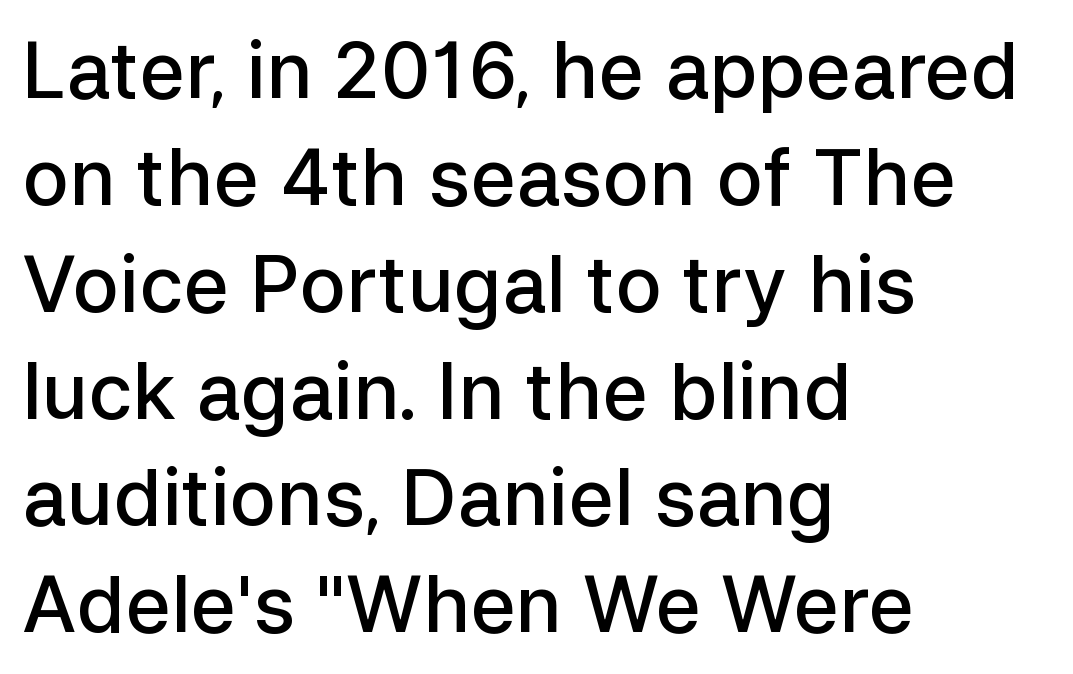
{"serif": "no", "italic": "no", "bold": "semi", "weight": "semibold", "width": "normal", "stroke_contrast": "low", "x_height": "medium", "monospaced": "no", "underline": "no", "align": "left", "line_spacing": "normal", "line_spacing_ratio": 1.37, "letter_spacing": "normal", "letter_spacing_em": 0.0, "glyph_px": 78}
